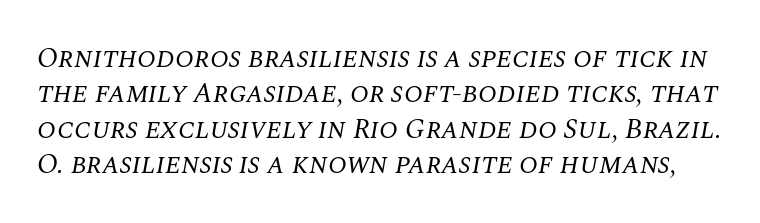
The image shows 28 px regular-weight serif type, italic (leaning right); set normal line spacing (1.26x), normal letter spacing, not underlined; medium stroke contrast and a large x-height.
